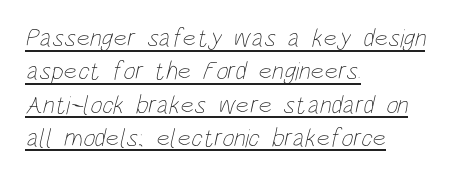
Q: Is the text bold? A: No.
Q: Is the text underlined? A: Yes.
Q: How is the paragraph aligned? A: Left-aligned.
Q: Is the spacing between letters normal or unusually wide? A: Normal.
Q: Is the spacing between lines tight, normal or loose? A: Normal.
